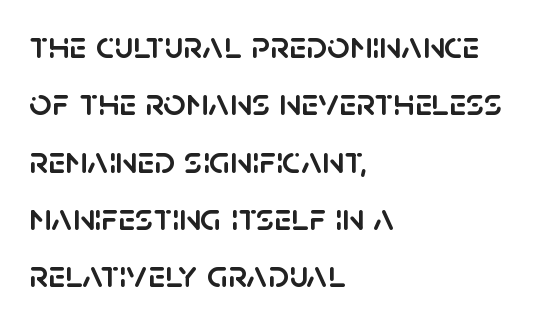
The image shows 39 px sans-serif type, upright; set left-aligned, normal line spacing (1.47x), normal letter spacing, not underlined; low stroke contrast and a large x-height.
